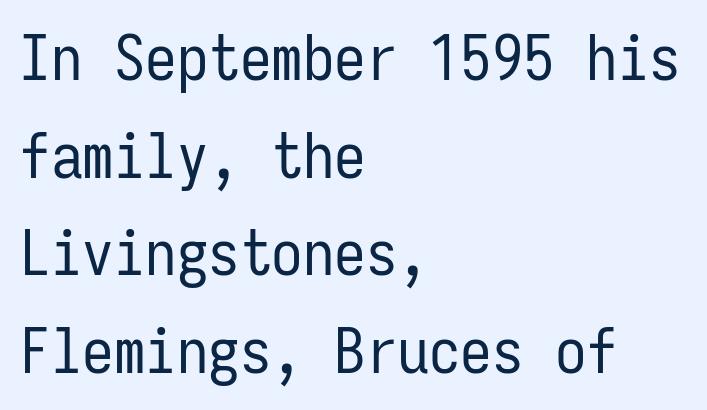
{"serif": "no", "italic": "no", "bold": "no", "weight": "regular", "width": "condensed", "stroke_contrast": "low", "x_height": "medium", "monospaced": "yes", "underline": "no", "align": "left", "line_spacing": "normal", "line_spacing_ratio": 1.55, "letter_spacing": "normal", "letter_spacing_em": 0.0, "glyph_px": 63}
